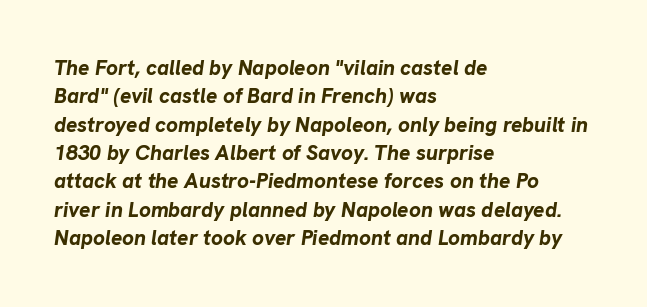
Slanted lettering throughout. Short and long lines alike share a common starting point at left. Students, this is bold: see how much ink each stroke carries. Check under the words: just untouched page.
